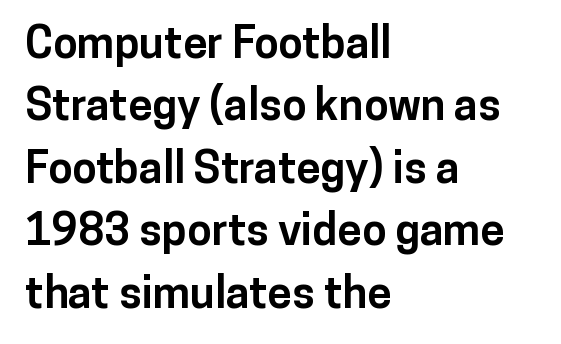
A typesetter would call this zero additional tracking. This sample has the flowing, uneven cadence of proportional lettering. The space directly below the letters is spotless. Is the type bold? Yes — the strokes are clearly thick and heavy.
